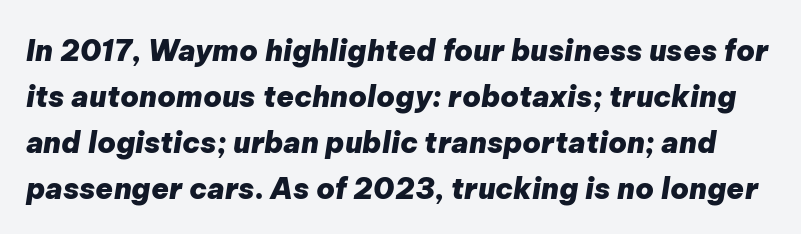
The glyphs look as if they've been sheared to an angle. The strip under each line holds only bare page. Bold? Absolutely — the strokes are thick and heavy. Looks like regular typesetting: each glyph gets only the width it needs. Each new line begins a customary step beneath the previous one.
